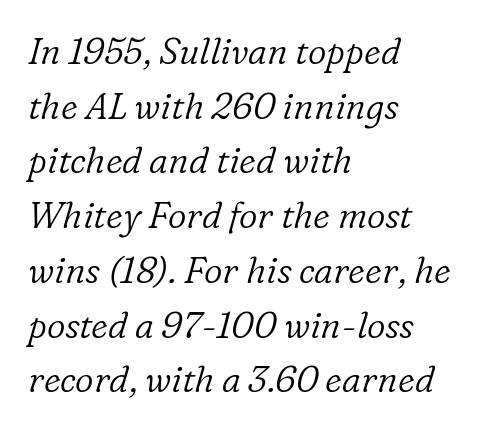
{"serif": "yes", "italic": "yes", "lean": "right", "slant_degrees": 16, "bold": "no", "weight": "light", "width": "normal", "stroke_contrast": "low", "x_height": "medium", "monospaced": "no", "underline": "no", "align": "left", "line_spacing": "normal", "line_spacing_ratio": 1.52, "letter_spacing": "normal", "letter_spacing_em": 0.0, "glyph_px": 36}
